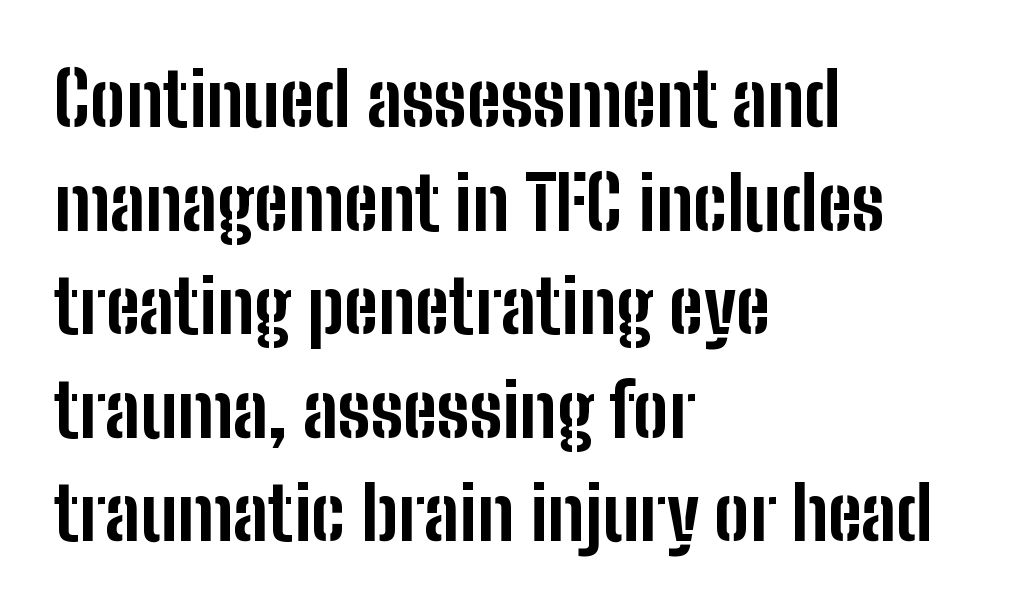
The type family on display is of the sans-serif kind. Descender tails drop into unmarked territory. The specimen reads as upright at a glance. Summary of vertical rhythm: regular, with standard interline spacing. Tracking here is standard; glyphs follow each other at the usual distance. The letters advance in unequal steps, a hallmark of proportional type.
